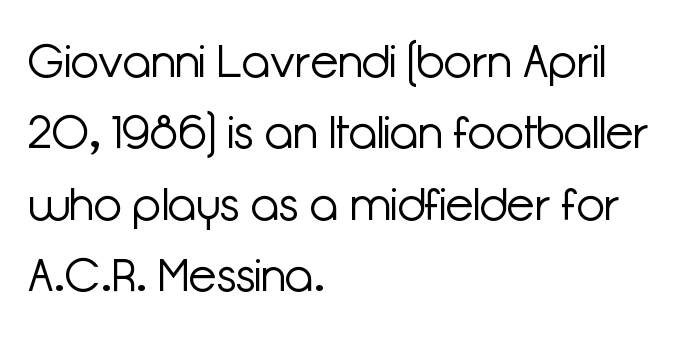
Standard letterfit; no display-style spreading of the glyphs. A classic flush-left, rag-right setting is used for this passage. A quiet, ordinary-to-light weight characterises the typeface. If you measured baseline to baseline, you'd find a middling distance. The type family on display is of the sans-serif kind. Italic? Not at all — the glyphs are vertical.
